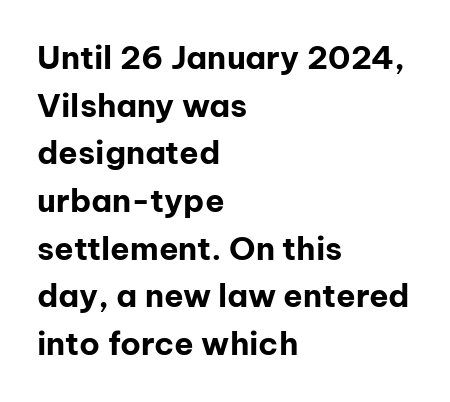
{"serif": "no", "italic": "no", "bold": "yes", "weight": "bold", "width": "normal", "stroke_contrast": "low", "x_height": "medium", "monospaced": "no", "underline": "no", "align": "left", "line_spacing": "normal", "line_spacing_ratio": 1.49, "letter_spacing": "normal", "letter_spacing_em": 0.0, "glyph_px": 32}
